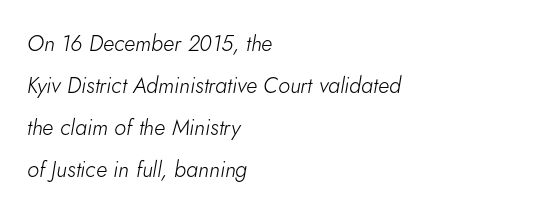
The image shows 22 px text type, italic (leaning right); set left-aligned, loose line spacing (1.91x), normal letter spacing, not underlined.
